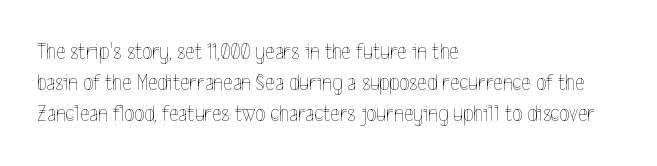
The image shows 23 px text type, upright; set left-aligned, normal line spacing (1.35x), normal letter spacing, not underlined.
